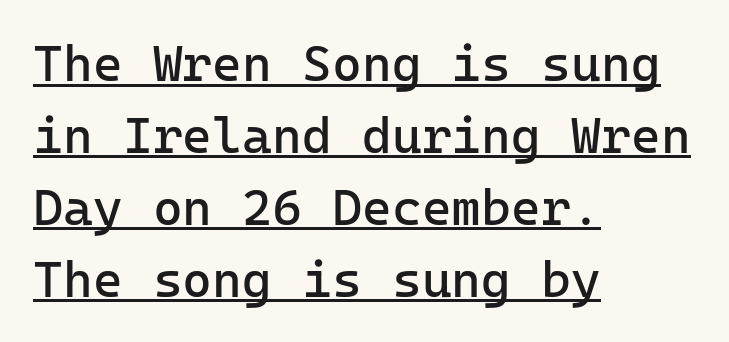
Q: Is the text bold? A: No.
Q: Is the text italic (slanted)? A: No, it is upright.
Q: Is the typeface a serif or a sans-serif typeface? A: Sans-serif.
Q: Is the text underlined? A: Yes.
Q: How is the paragraph aligned? A: Left-aligned.
Q: Is the spacing between letters normal or unusually wide? A: Normal.
Q: Is the spacing between lines tight, normal or loose? A: Normal.
Q: Width (condensed, normal, or wide)? A: Normal.
Q: Stroke contrast? A: Low.
Q: x-height? A: Medium.
Q: Monospaced? A: Yes.
